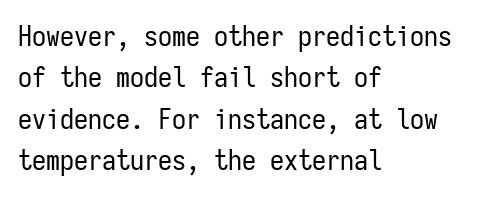
The font's upright variant was chosen for this text. Inter-character spacing is left at the font's built-in metrics. Rows of type keep a routine distance in the vertical direction. You could count columns in this text — the font is strictly monospaced. The rendering anchors every line to the left-hand side. Nothing heavy about these letters — not bold at all.
